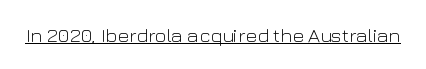
Between one letter and the next there's only the usual sliver of space. A roman cut, with each character standing at attention. The rendered words wear a rule along their underside. Heaviness? Minimal to ordinary, like unemphasized prose.
